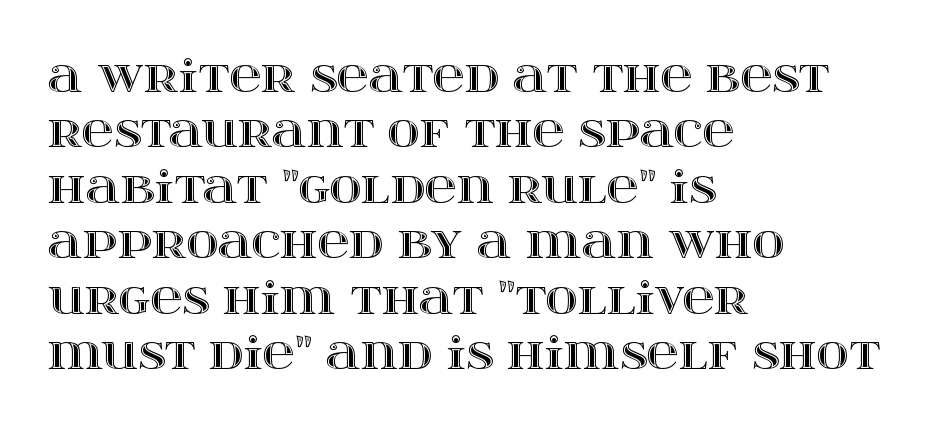
The image shows 44 px wide type, upright; set left-aligned, normal line spacing (1.26x), normal letter spacing, not underlined; a large x-height.
